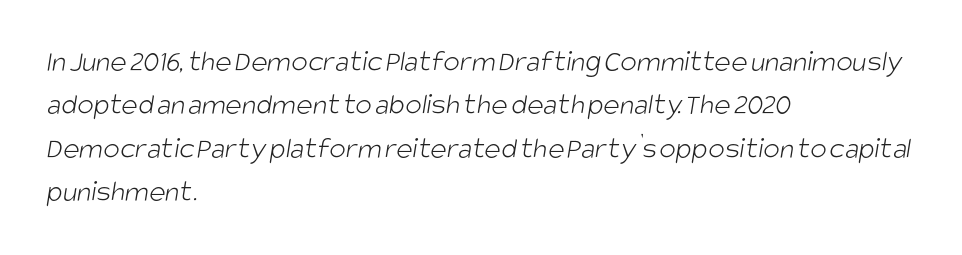
{"serif": "no", "bold": "no", "weight": "light", "width": "condensed", "stroke_contrast": "low", "x_height": "large", "monospaced": "no", "underline": "no", "align": "left", "line_spacing": "normal", "line_spacing_ratio": 1.4, "letter_spacing": "normal", "letter_spacing_em": 0.0, "glyph_px": 31}
